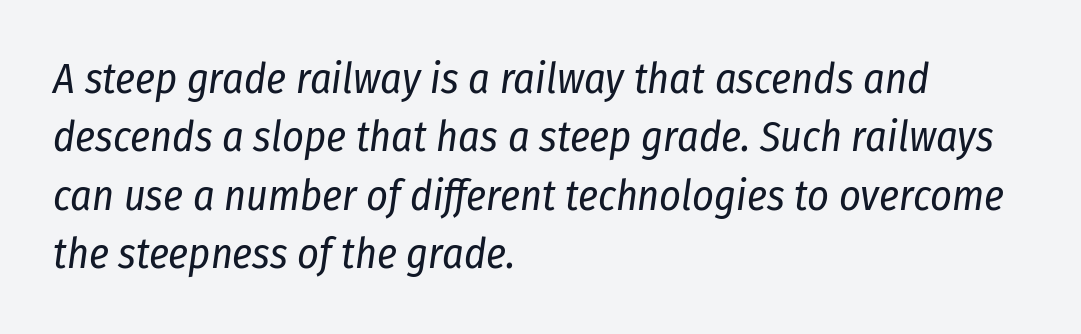
Q: Is the text bold? A: No.
Q: Is the text italic (slanted)? A: Yes, it leans right by about 8 degrees.
Q: Is the text underlined? A: No.
Q: How is the paragraph aligned? A: Left-aligned.
Q: Is the spacing between letters normal or unusually wide? A: Normal.
Q: Is the spacing between lines tight, normal or loose? A: Normal.
Q: Width (condensed, normal, or wide)? A: Condensed.
Q: Stroke contrast? A: Low.
Q: x-height? A: Medium.
Q: Monospaced? A: No.
